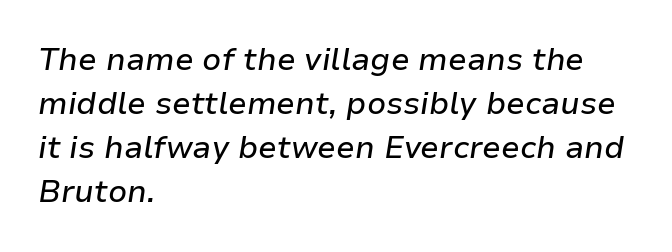
The image shows 31 px text type, italic (leaning right); set left-aligned, normal line spacing (1.42x), normal letter spacing, not underlined; low stroke contrast and a medium x-height.
